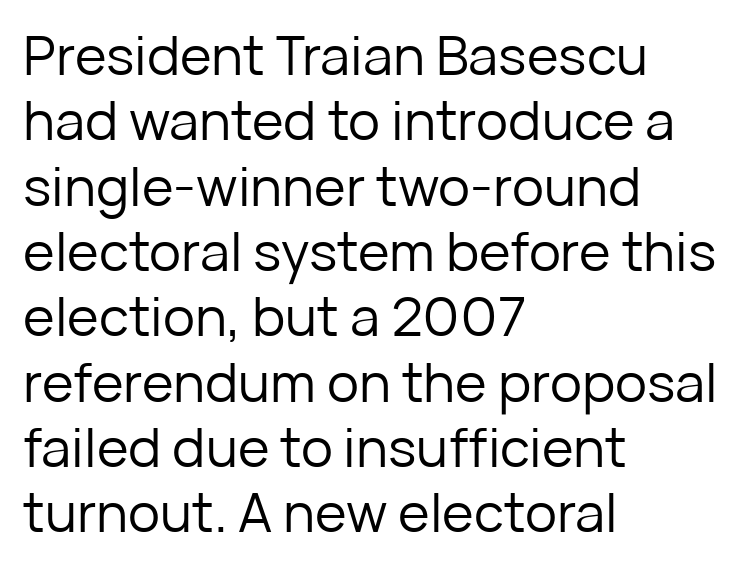
The image shows 54 px regular-weight sans-serif type, upright; set left-aligned, line spacing 1.21x, normal letter spacing, not underlined; low stroke contrast and a medium x-height.
